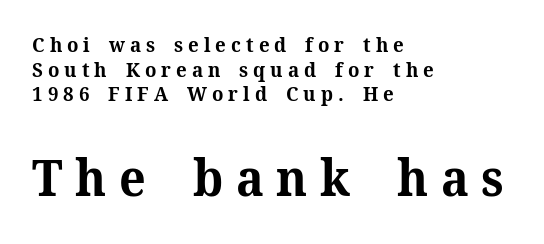
Q: Is the text bold? A: Yes.
Q: Is the text italic (slanted)? A: No, it is upright.
Q: Is the typeface a serif or a sans-serif typeface? A: Serif.
Q: Is the text underlined? A: No.
Q: How is the paragraph aligned? A: Left-aligned.
Q: Is the spacing between letters normal or unusually wide? A: Unusually wide.
Q: Which block of text is set in a larger size, the first (top) or the second (bottom)? A: The second (bottom) one.
Q: Width (condensed, normal, or wide)? A: Normal.
Q: Stroke contrast? A: Medium.
Q: x-height? A: Medium.
Q: Monospaced? A: No.
